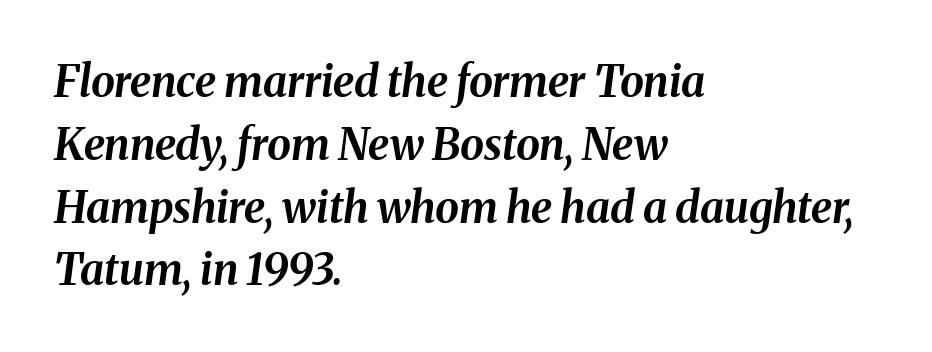
Q: Is the text bold? A: Yes.
Q: Is the text italic (slanted)? A: Yes, it leans right by about 8 degrees.
Q: Is the text underlined? A: No.
Q: How is the paragraph aligned? A: Left-aligned.
Q: Is the spacing between letters normal or unusually wide? A: Normal.
Q: Is the spacing between lines tight, normal or loose? A: Normal.
Q: Width (condensed, normal, or wide)? A: Normal.
Q: Stroke contrast? A: Medium.
Q: x-height? A: Medium.
Q: Monospaced? A: No.
